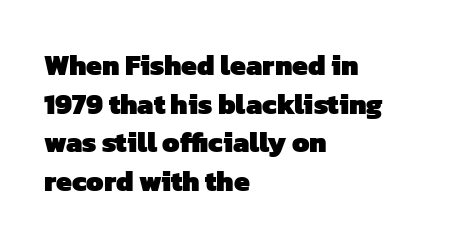
Spacing verdict: proportional, widths tailored to each character. The lines are quadded left. Weight: bold. Plain, unruled lines of type.
